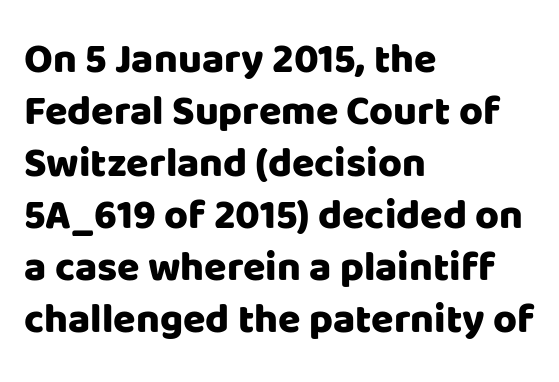
{"serif": "no", "italic": "no", "width": "normal", "stroke_contrast": "low", "x_height": "large", "monospaced": "no", "underline": "no", "align": "left", "line_spacing": "normal", "line_spacing_ratio": 1.27, "letter_spacing": "normal", "letter_spacing_em": 0.0, "glyph_px": 41}
